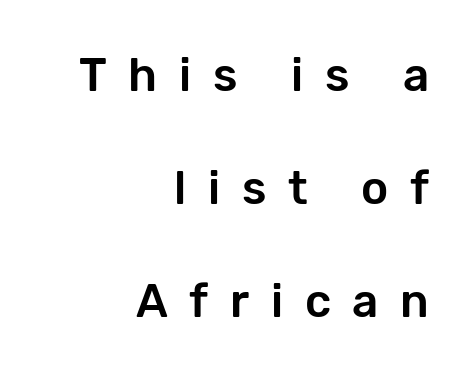
Q: Is the text italic (slanted)? A: No, it is upright.
Q: Is the typeface a serif or a sans-serif typeface? A: Sans-serif.
Q: Is the text underlined? A: No.
Q: How is the paragraph aligned? A: Right-aligned.
Q: Is the spacing between letters normal or unusually wide? A: Unusually wide.
Q: Is the spacing between lines tight, normal or loose? A: Loose.
Q: Width (condensed, normal, or wide)? A: Normal.
Q: Stroke contrast? A: Low.
Q: x-height? A: Medium.
Q: Monospaced? A: No.
